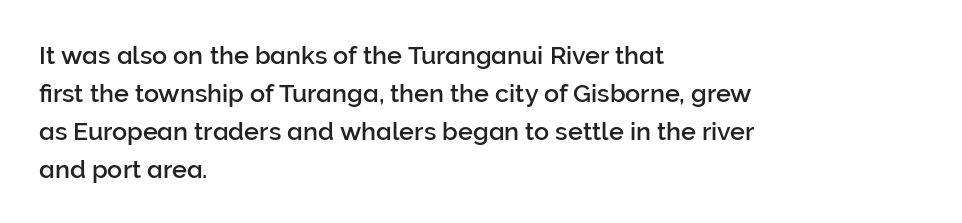
Plain, unruled lines of type. Each word holds together tightly as a unit, with standard inter-letter gaps. Every row of glyphs begins at an identical x-position on the left. Leading matches the norm, producing a regular column.
